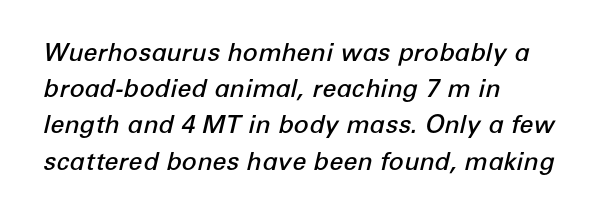
{"italic": "yes", "lean": "right", "slant_degrees": 12, "bold": "semi", "underline": "no", "align": "left", "line_spacing": "normal", "line_spacing_ratio": 1.45, "letter_spacing": "normal", "letter_spacing_em": 0.0, "glyph_px": 25}
